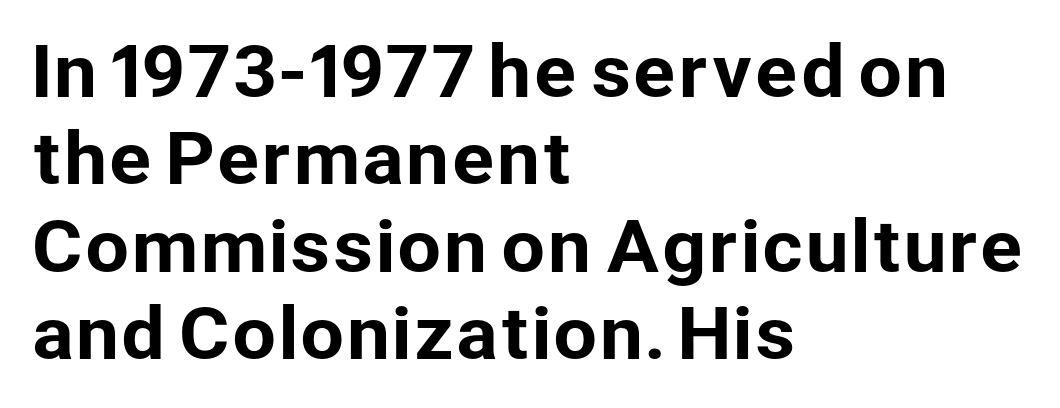
Q: Is the text italic (slanted)? A: No, it is upright.
Q: Is the typeface a serif or a sans-serif typeface? A: Sans-serif.
Q: Is the text underlined? A: No.
Q: How is the paragraph aligned? A: Left-aligned.
Q: Is the spacing between letters normal or unusually wide? A: Normal.
Q: Is the spacing between lines tight, normal or loose? A: Normal.
Q: Width (condensed, normal, or wide)? A: Normal.
Q: Stroke contrast? A: Low.
Q: x-height? A: Medium.
Q: Monospaced? A: No.
